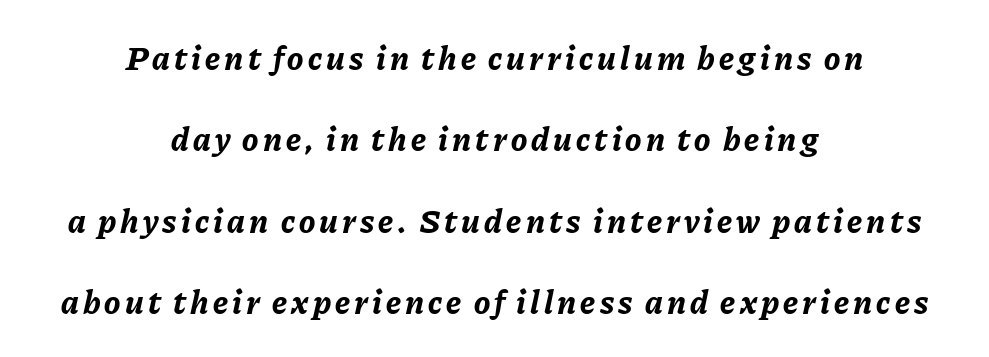
Interline gaps are noticeably wide in this sample. The specimen omits any rule beneath the text block's lines. This sample has the flowing, uneven cadence of proportional lettering. The lettering tilts uniformly, giving the passage an italic look. This rendering uses center alignment, leaving both contours irregular but symmetric. Weight: bold.
